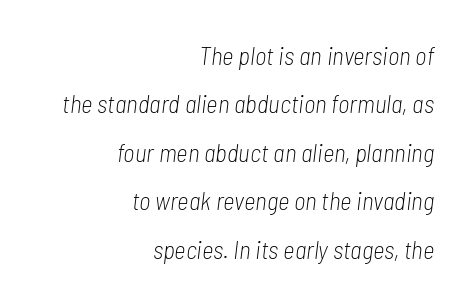
The letters sit at their default tracking, neither squeezed nor spread. Weight class: somewhere from thin through regular. A flush-right, rag-left setting is used for this passage. Just letters on the line, the space beneath them empty. How would I describe the line gaps? Wide and relaxed.
